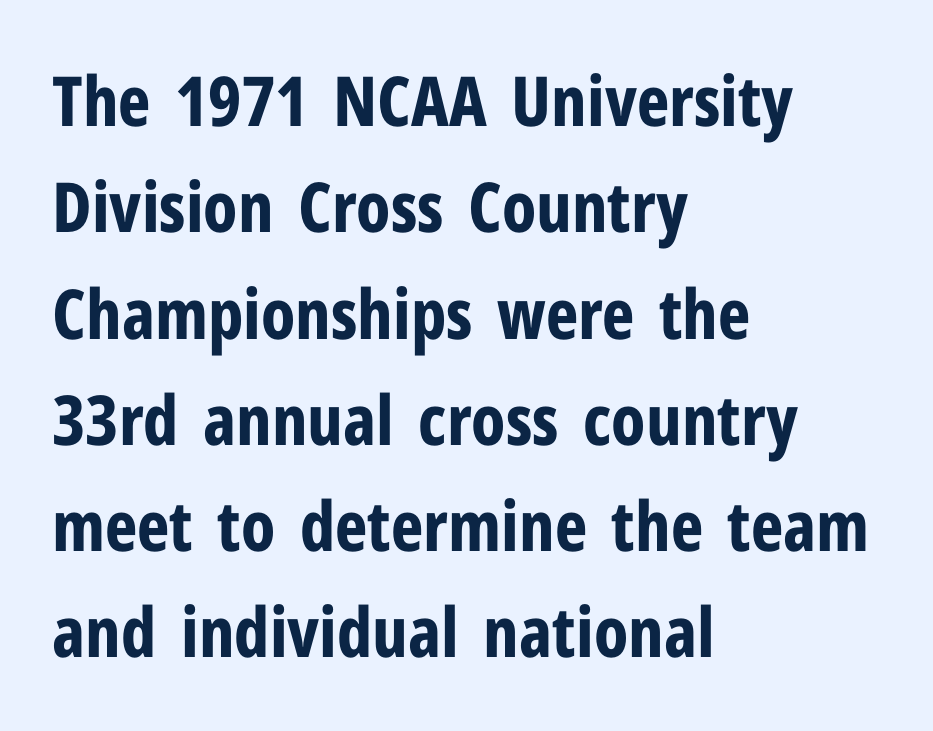
{"serif": "no", "italic": "no", "bold": "yes", "weight": "bold", "width": "condensed", "stroke_contrast": "low", "x_height": "medium", "monospaced": "no", "underline": "no", "align": "left", "line_spacing": "normal", "line_spacing_ratio": 1.54, "letter_spacing": "normal", "letter_spacing_em": 0.0, "glyph_px": 69}
